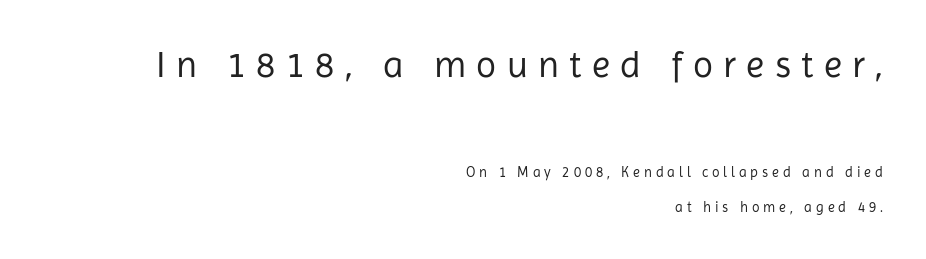
The image shows 37 px regular-weight sans-serif type, upright; set right-aligned, loose line spacing (2.47x), unusually wide letter spacing (+0.28 em), not underlined; the first (top) block is 2.64x larger; low stroke contrast and a medium x-height.
